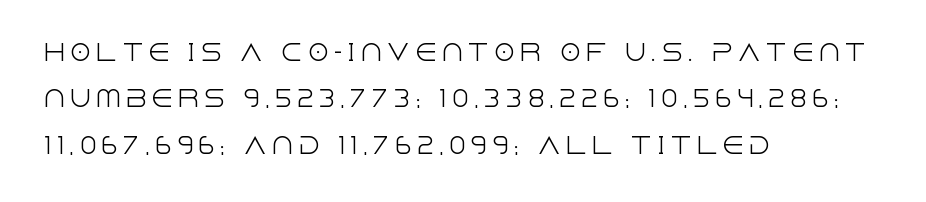
Typeset ragged right — the left edge is the straight one. Anything drawn beneath the words? Only blank space. Regarding leading, the lines here are spaced well apart. Heft: none added — not bold.
